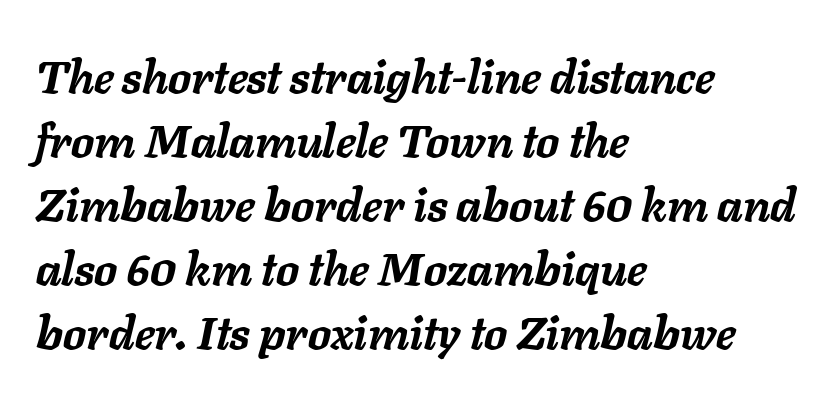
Q: Is the text bold? A: Yes.
Q: Is the text italic (slanted)? A: Yes, it leans right by about 11 degrees.
Q: Is the text underlined? A: No.
Q: How is the paragraph aligned? A: Left-aligned.
Q: Is the spacing between letters normal or unusually wide? A: Normal.
Q: Is the spacing between lines tight, normal or loose? A: Normal.
Q: Width (condensed, normal, or wide)? A: Normal.
Q: Stroke contrast? A: Low.
Q: x-height? A: Medium.
Q: Monospaced? A: No.
